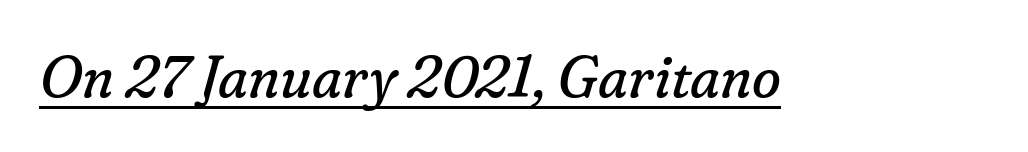
The image shows 59 px regular-weight serif type, italic (leaning right); set normal letter spacing, underlined; low stroke contrast and a small x-height.
